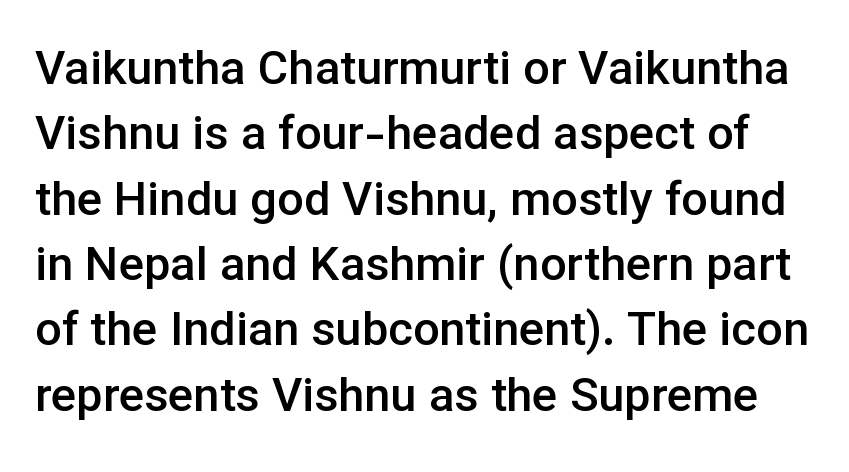
{"serif": "no", "italic": "no", "bold": "semi", "weight": "semibold", "width": "normal", "stroke_contrast": "low", "x_height": "medium", "monospaced": "no", "underline": "no", "line_spacing": "normal", "line_spacing_ratio": 1.39, "letter_spacing": "normal", "letter_spacing_em": 0.0, "glyph_px": 47}
